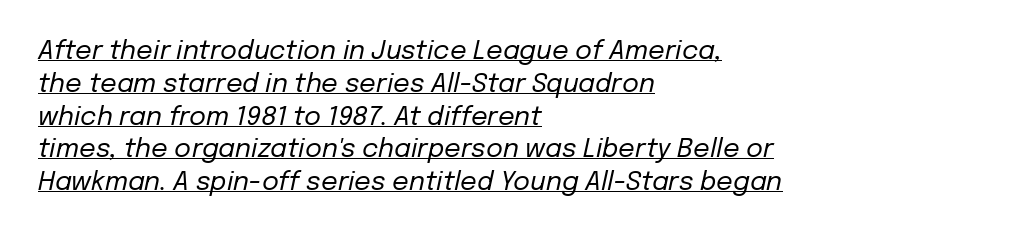
Q: Is the text bold? A: No.
Q: Is the text italic (slanted)? A: Yes, it leans right by about 12 degrees.
Q: Is the text underlined? A: Yes.
Q: How is the paragraph aligned? A: Left-aligned.
Q: Is the spacing between letters normal or unusually wide? A: Normal.
Q: Is the spacing between lines tight, normal or loose? A: Normal.
